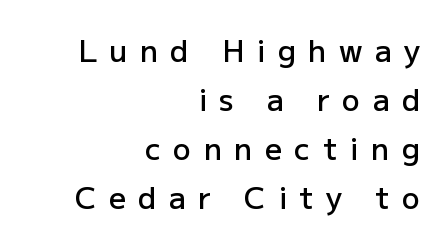
The image shows 30 px semibold sans-serif type, upright; set right-aligned, normal line spacing (1.63x), unusually wide letter spacing (+0.41 em), not underlined; low stroke contrast and a medium x-height.
